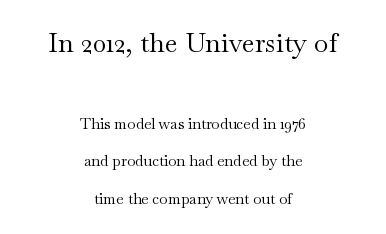
Here the first block reads like a headline and the second like body copy. Vertical spacing — loose. The letterforms sit at book weight or below. Style check: upright. The whitespace from short lines is split evenly between both sides. The strip under each line holds only bare page.
